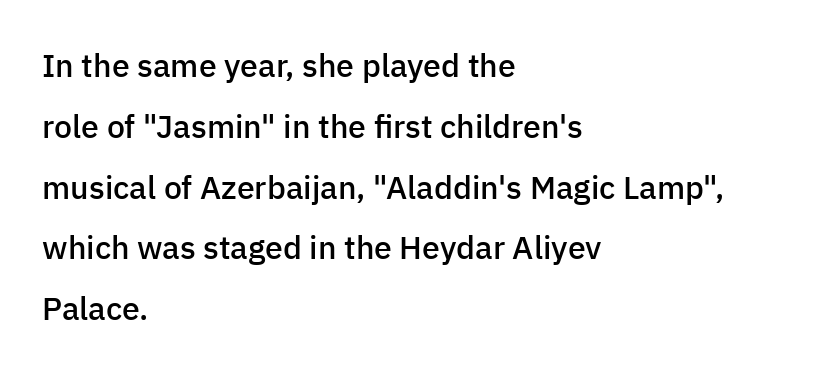
The image shows 32 px semibold sans-serif type, upright; set left-aligned, loose line spacing (1.9x), normal letter spacing, not underlined; low stroke contrast and a medium x-height.
